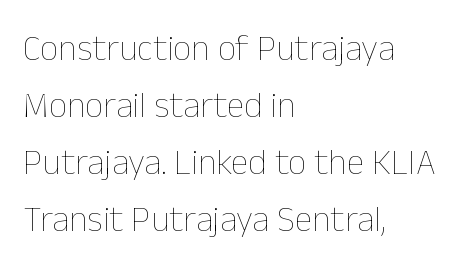
Stem width sits at or under what a default text font uses. This sample keeps an unexceptional amount of space between lines. The rendering uses natural spacing where letterforms have individual widths. The zone under the glyphs is completely vacant.
